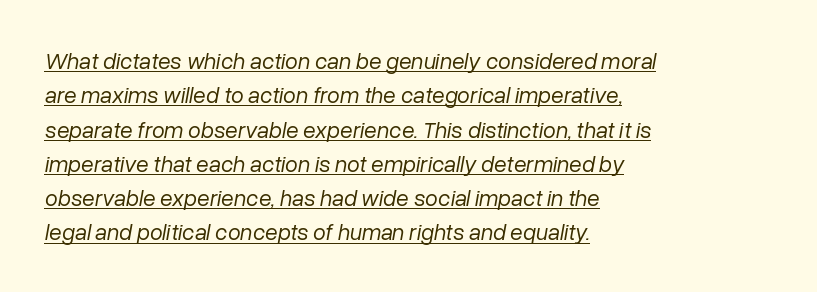
In designer terms, the underline attribute is active on this setting. The strokes carry an ordinary text weight at most. Interline gaps are of average width in this sample. In CSS terms this would be text-align: left. Is the letter spacing exaggerated? No — it looks like the ordinary default. If you drew a line through each stem, it would be angled.
